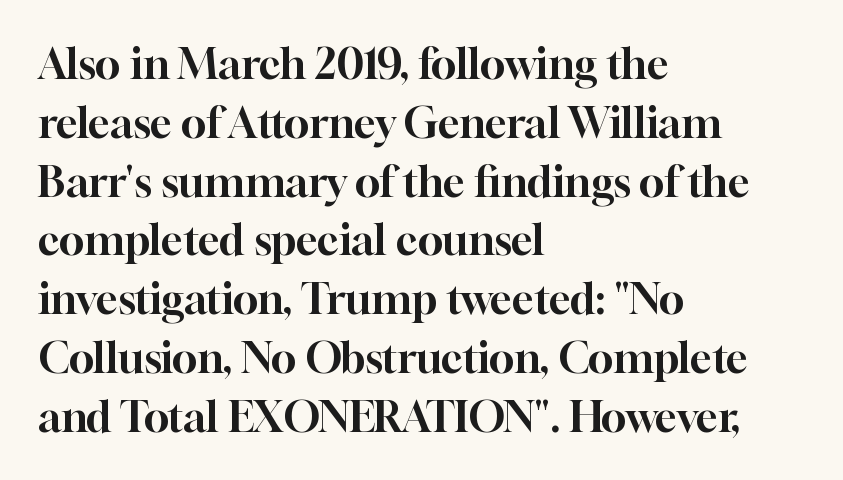
Q: Is the text italic (slanted)? A: No, it is upright.
Q: Is the typeface a serif or a sans-serif typeface? A: Serif.
Q: Is the text underlined? A: No.
Q: How is the paragraph aligned? A: Left-aligned.
Q: Is the spacing between letters normal or unusually wide? A: Normal.
Q: Is the spacing between lines tight, normal or loose? A: Normal.
Q: Width (condensed, normal, or wide)? A: Normal.
Q: Stroke contrast? A: High.
Q: x-height? A: Medium.
Q: Monospaced? A: No.
